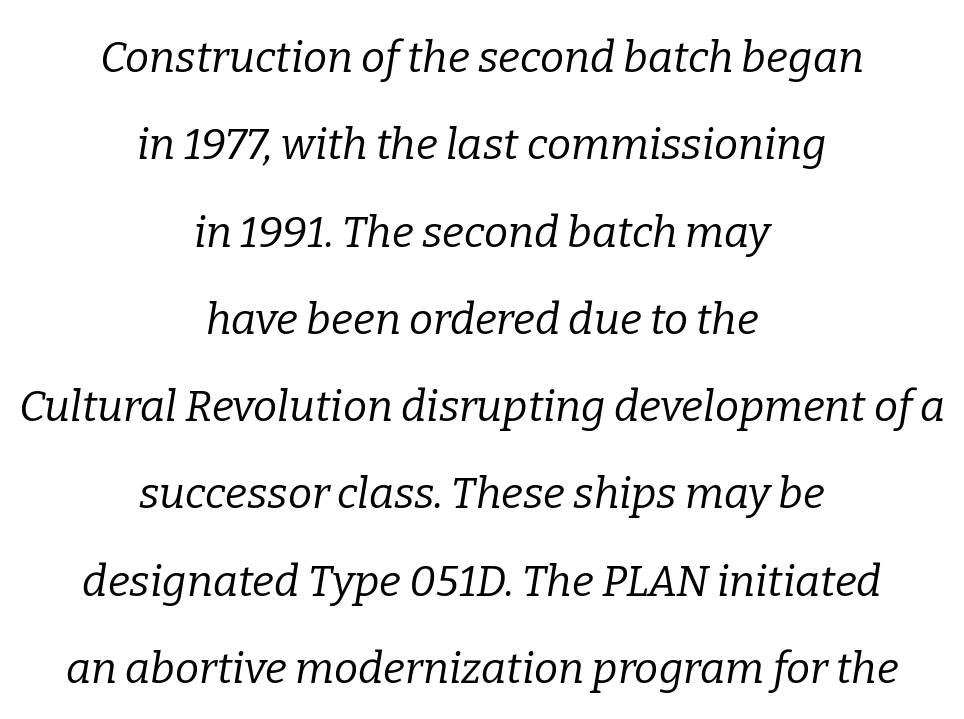
Here the designer chose a conventional face with non-uniform glyph widths. Descenders are the only things crossing below the line. The weight would be labelled regular, book, light, or lighter still. Letterform terminals end in serifs throughout the passage. Would a proofreader flag this as italicized? Yes. Inter-character spacing is left at the font's built-in metrics.
